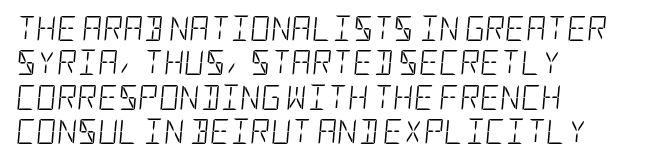
Q: Is the text bold? A: No.
Q: Is the text italic (slanted)? A: Yes, it leans right by about 5 degrees.
Q: Is the text underlined? A: No.
Q: How is the paragraph aligned? A: Left-aligned.
Q: Is the spacing between letters normal or unusually wide? A: Normal.
Q: Is the spacing between lines tight, normal or loose? A: Normal.
